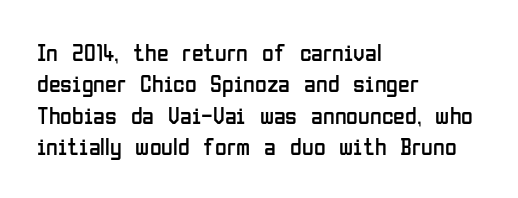
What stands out about the letter spacing? Nothing — it is the standard amount. Unmarked baselines from the first word to the last. The rendering anchors every line to the left-hand side. Regarding leading, the lines here are spaced in the standard way. Compared with a typical body face, this is equally light or lighter still. In terms of posture, this sample is upright.
